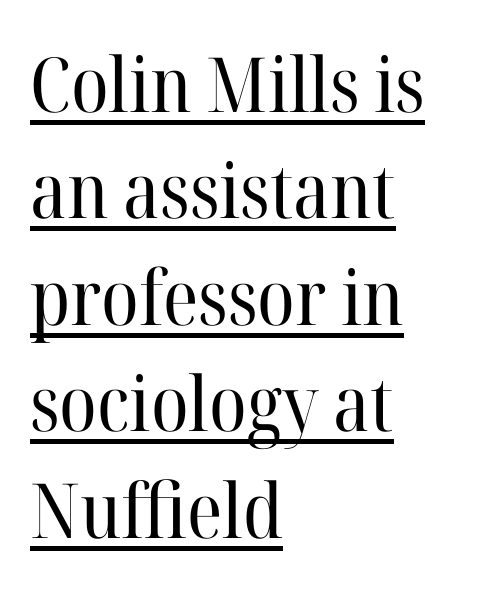
{"serif": "yes", "italic": "no", "bold": "no", "weight": "regular", "width": "normal", "stroke_contrast": "high", "x_height": "medium", "monospaced": "no", "underline": "yes", "align": "left", "line_spacing": "normal", "line_spacing_ratio": 1.4, "letter_spacing": "normal", "letter_spacing_em": 0.0, "glyph_px": 76}
